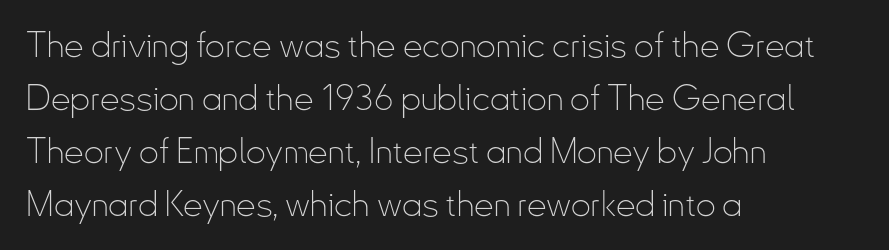
The image shows 35 px thin, condensed sans-serif type, upright; set left-aligned, normal line spacing (1.51x), normal letter spacing, not underlined; low stroke contrast and a small x-height.
